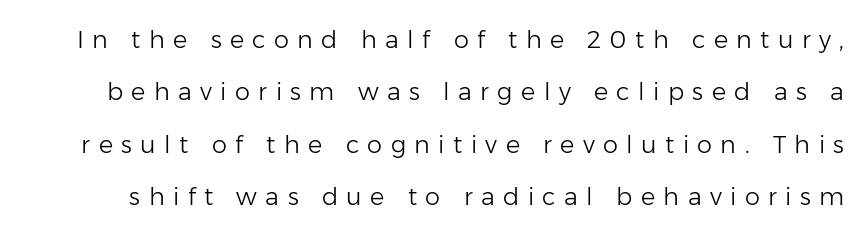
Q: Is the text bold? A: No.
Q: Is the text italic (slanted)? A: No, it is upright.
Q: Is the text underlined? A: No.
Q: Is the spacing between letters normal or unusually wide? A: Unusually wide.
Q: Is the spacing between lines tight, normal or loose? A: Loose.
